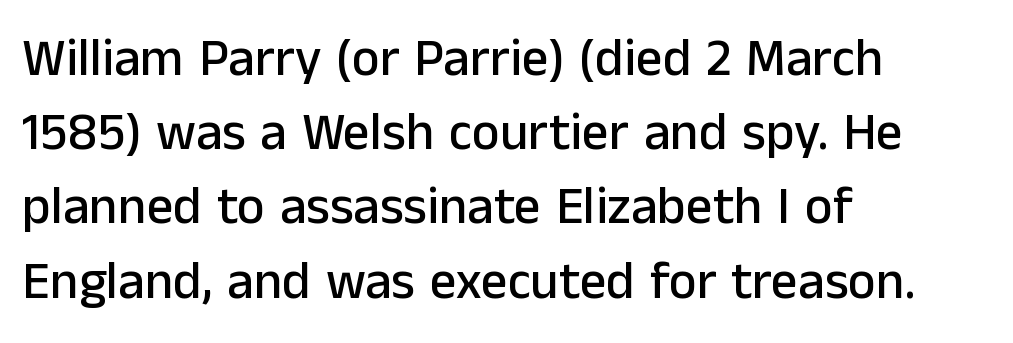
The image shows 53 px sans-serif type, upright; set left-aligned, normal line spacing (1.4x), normal letter spacing, not underlined; low stroke contrast and a medium x-height.
